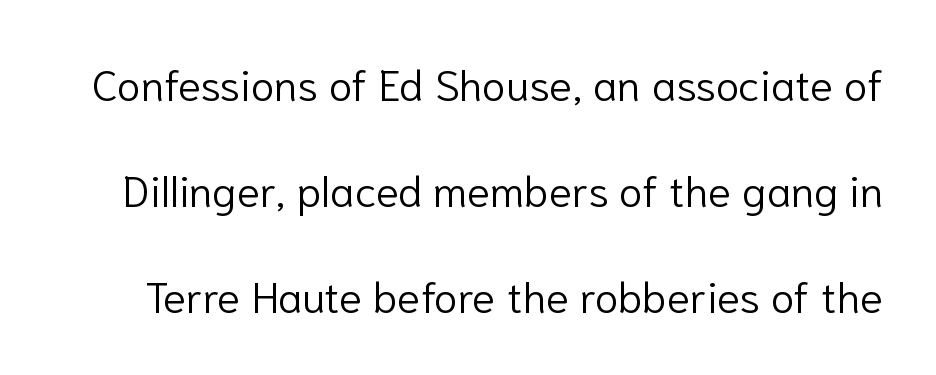
{"serif": "no", "italic": "no", "bold": "no", "weight": "light", "width": "normal", "stroke_contrast": "low", "x_height": "medium", "monospaced": "no", "underline": "no", "line_spacing": "loose", "line_spacing_ratio": 2.46, "letter_spacing": "normal", "letter_spacing_em": 0.0, "glyph_px": 43}
